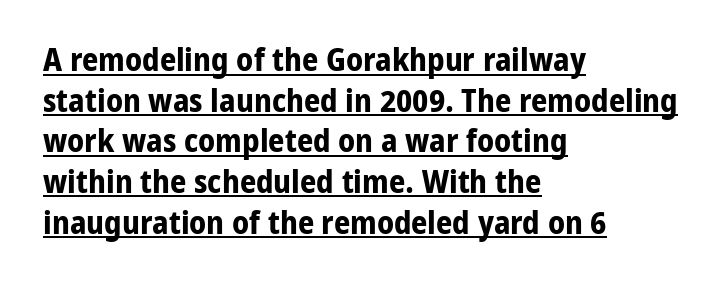
{"serif": "no", "italic": "no", "bold": "yes", "weight": "bold", "width": "normal", "stroke_contrast": "low", "x_height": "medium", "monospaced": "no", "underline": "yes", "align": "left", "line_spacing": "normal", "line_spacing_ratio": 1.27, "letter_spacing": "normal", "letter_spacing_em": 0.0, "glyph_px": 32}
